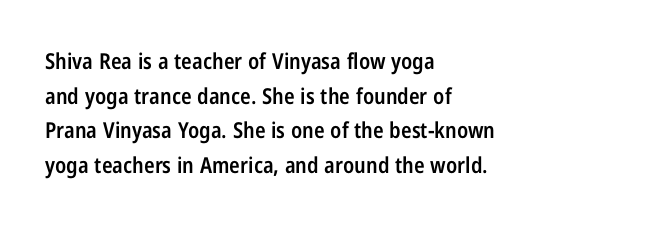
The image shows 22 px text type, upright; set left-aligned, normal line spacing (1.57x), normal letter spacing, not underlined.
